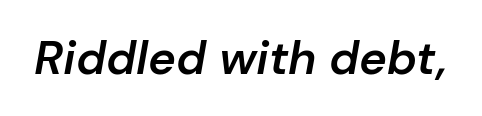
Clear beneath every line of the passage. Its strokes are somewhat broadened, the hallmark of semibold type. Posture: slanted. The horizontal fit of the characters is conventional and even. Each letter keeps its own natural width here, so spacing adapts to shape.
